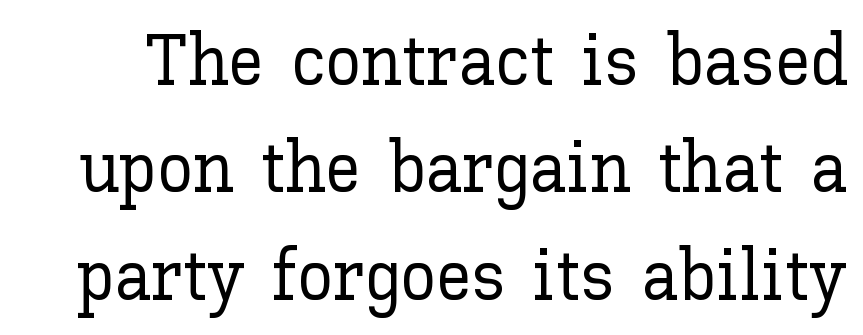
The passage shown has conventional tracking throughout. The baseline area is clear. Think of a printed novel: that variable character pitch is what you see here. A normal amount of white space separates one row of letters from the next. Vertical strokes here are truly vertical.
